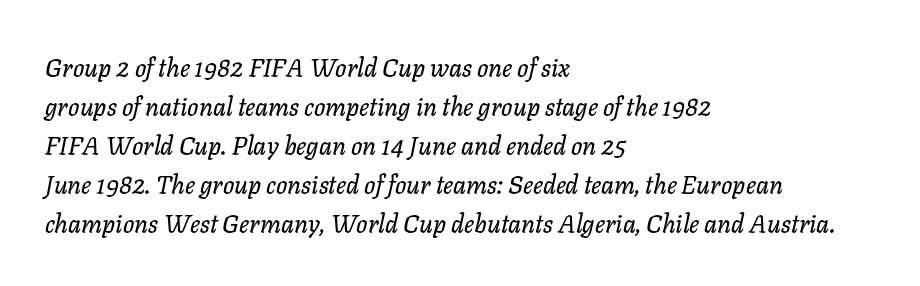
How are the letters spaced? Ordinarily, with no added tracking. The rendering anchors every line to the left-hand side. A bare baseline throughout the passage. This sample keeps an unexceptional amount of space between lines. Characters are canted at an angle relative to the baseline's perpendicular.
